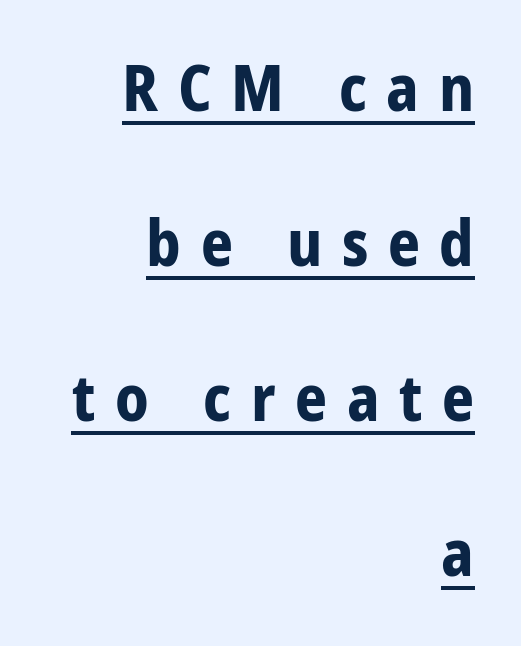
Q: Is the text bold? A: Yes.
Q: Is the text italic (slanted)? A: No, it is upright.
Q: Is the typeface a serif or a sans-serif typeface? A: Sans-serif.
Q: Is the text underlined? A: Yes.
Q: How is the paragraph aligned? A: Right-aligned.
Q: Is the spacing between letters normal or unusually wide? A: Unusually wide.
Q: Is the spacing between lines tight, normal or loose? A: Loose.
Q: Width (condensed, normal, or wide)? A: Condensed.
Q: Stroke contrast? A: Low.
Q: x-height? A: Large.
Q: Monospaced? A: No.
